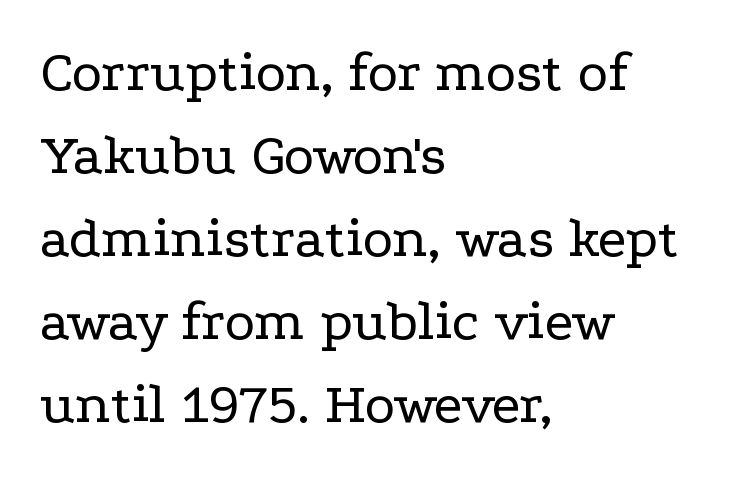
Q: Is the text bold? A: No.
Q: Is the text italic (slanted)? A: No, it is upright.
Q: Is the typeface a serif or a sans-serif typeface? A: Serif.
Q: Is the text underlined? A: No.
Q: How is the paragraph aligned? A: Left-aligned.
Q: Is the spacing between letters normal or unusually wide? A: Normal.
Q: Is the spacing between lines tight, normal or loose? A: Normal.
Q: Width (condensed, normal, or wide)? A: Wide.
Q: Stroke contrast? A: Low.
Q: x-height? A: Medium.
Q: Monospaced? A: No.
